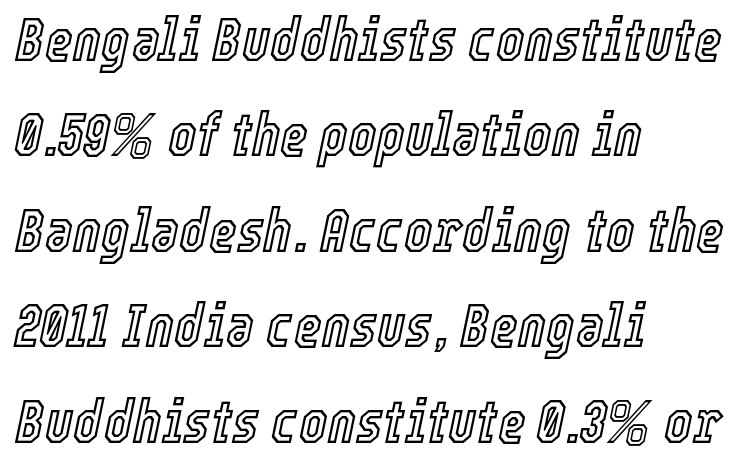
A typesetter would call this proportional, since set widths differ per character. An italicized treatment has been applied to the whole sample. Interline gaps are of average width in this sample. The gaps between neighbouring characters are ordinary and unremarkable. Check under the words: just untouched page.
